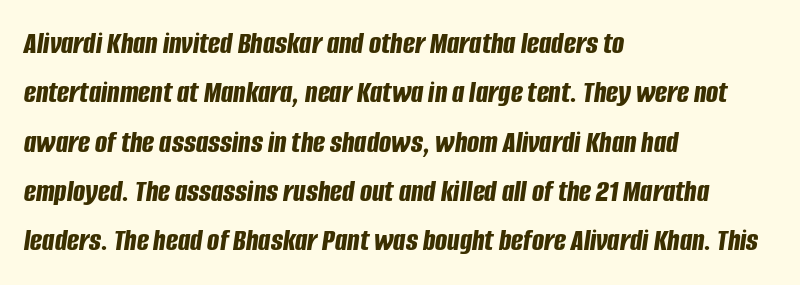
{"italic": "yes", "lean": "right", "slant_degrees": 8, "bold": "yes", "weight": "bold", "width": "condensed", "stroke_contrast": "low", "x_height": "large", "monospaced": "no", "underline": "no", "align": "left", "line_spacing": "normal", "line_spacing_ratio": 1.54, "letter_spacing": "normal", "letter_spacing_em": 0.0, "glyph_px": 32}
